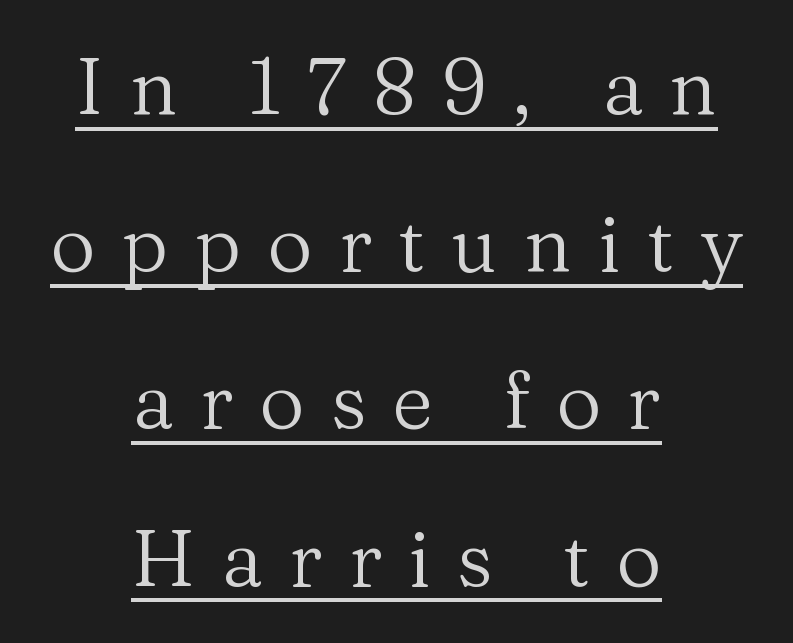
Q: Is the text bold? A: No.
Q: Is the text italic (slanted)? A: No, it is upright.
Q: Is the typeface a serif or a sans-serif typeface? A: Serif.
Q: Is the text underlined? A: Yes.
Q: How is the paragraph aligned? A: Centered.
Q: Is the spacing between letters normal or unusually wide? A: Unusually wide.
Q: Is the spacing between lines tight, normal or loose? A: Loose.
Q: Width (condensed, normal, or wide)? A: Normal.
Q: Stroke contrast? A: Medium.
Q: x-height? A: Medium.
Q: Monospaced? A: No.
